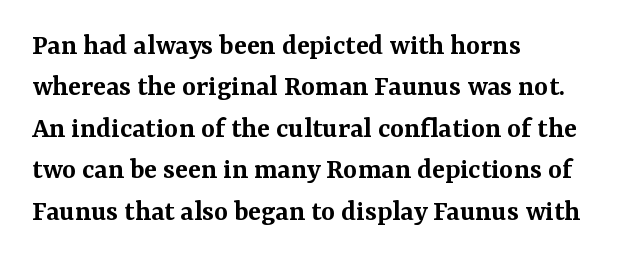
If you measured baseline to baseline, you'd find a middling distance. Plain, unruled lines of type. I'd describe the lettering as semibold — firm but not a full bold. The face used here is rendered with its standard letterfit. Tall strokes in this sample are plumb rather than angled.
